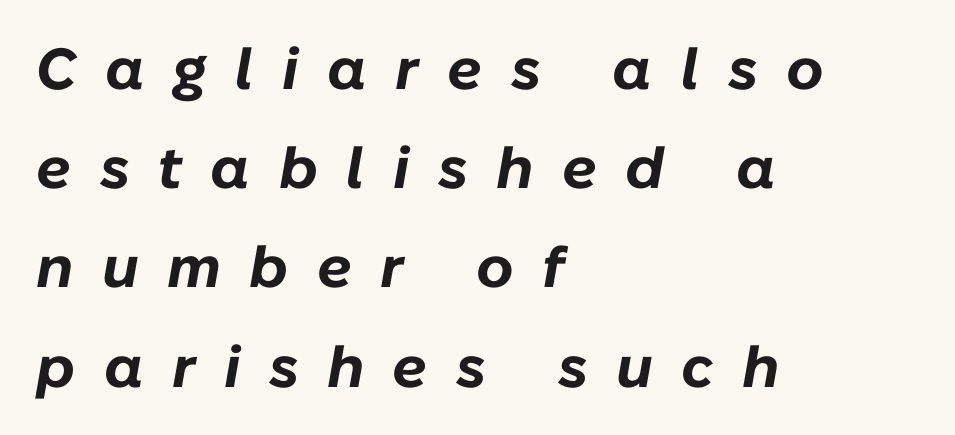
Students, this is bold: see how much ink each stroke carries. What stands out about the letter spacing? Its width — letters are far apart. Spacing verdict: proportional, widths tailored to each character. Beneath every word, the page is bare. The rendering applies a slant to the glyphs. Leftover space on each line is placed entirely after the last word.
